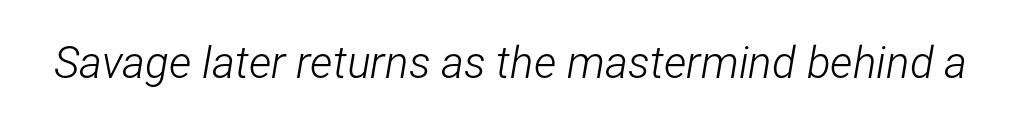
{"italic": "yes", "lean": "right", "slant_degrees": 12, "bold": "no", "weight": "light", "width": "condensed", "stroke_contrast": "low", "x_height": "medium", "monospaced": "no", "underline": "no", "letter_spacing": "normal", "letter_spacing_em": 0.0, "glyph_px": 44}
